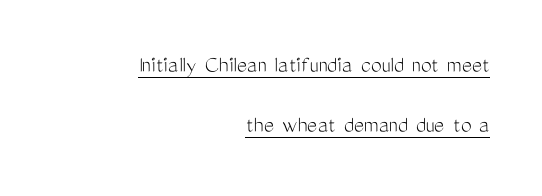
Q: Is the text bold? A: No.
Q: Is the text italic (slanted)? A: No, it is upright.
Q: Is the text underlined? A: Yes.
Q: How is the paragraph aligned? A: Right-aligned.
Q: Is the spacing between letters normal or unusually wide? A: Normal.
Q: Is the spacing between lines tight, normal or loose? A: Loose.
